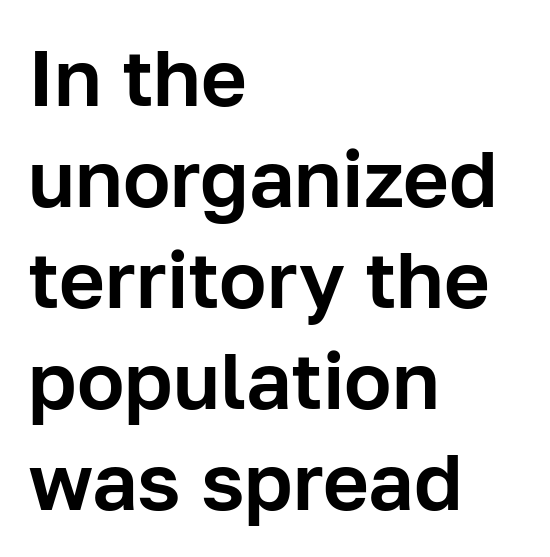
Q: Is the text italic (slanted)? A: No, it is upright.
Q: Is the typeface a serif or a sans-serif typeface? A: Sans-serif.
Q: Is the text underlined? A: No.
Q: How is the paragraph aligned? A: Left-aligned.
Q: Is the spacing between letters normal or unusually wide? A: Normal.
Q: Is the spacing between lines tight, normal or loose? A: Normal.
Q: Width (condensed, normal, or wide)? A: Normal.
Q: Stroke contrast? A: Low.
Q: x-height? A: Medium.
Q: Monospaced? A: No.
